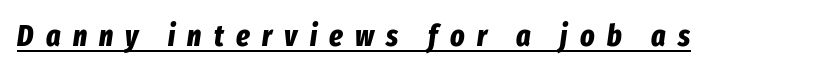
Q: Is the text bold? A: Yes.
Q: Is the text italic (slanted)? A: Yes, it leans right by about 8 degrees.
Q: Is the text underlined? A: Yes.
Q: Is the spacing between letters normal or unusually wide? A: Unusually wide.
Q: Width (condensed, normal, or wide)? A: Condensed.
Q: Stroke contrast? A: Low.
Q: x-height? A: Medium.
Q: Monospaced? A: No.
